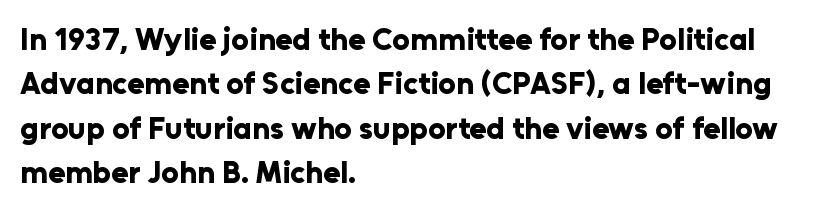
{"serif": "no", "italic": "no", "bold": "yes", "weight": "bold", "width": "normal", "stroke_contrast": "low", "x_height": "medium", "monospaced": "no", "underline": "no", "align": "left", "line_spacing": "normal", "line_spacing_ratio": 1.43, "letter_spacing": "normal", "letter_spacing_em": 0.0, "glyph_px": 31}
